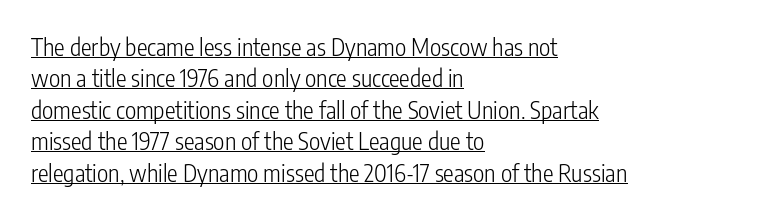
{"italic": "no", "bold": "no", "underline": "yes", "align": "left", "line_spacing": "normal", "line_spacing_ratio": 1.31, "letter_spacing": "normal", "letter_spacing_em": 0.0, "glyph_px": 24}
